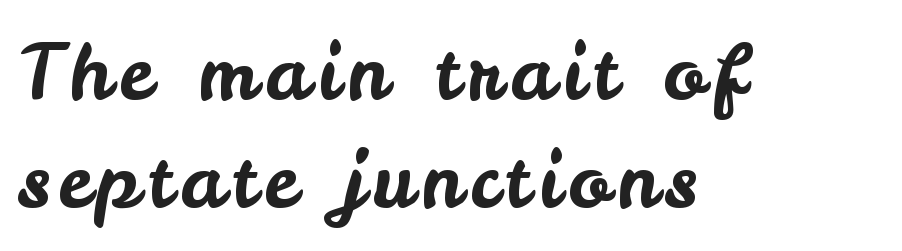
{"serif": "no", "width": "normal", "stroke_contrast": "low", "x_height": "small", "monospaced": "no", "underline": "no", "align": "left", "line_spacing": "normal", "line_spacing_ratio": 1.4, "glyph_px": 77}
